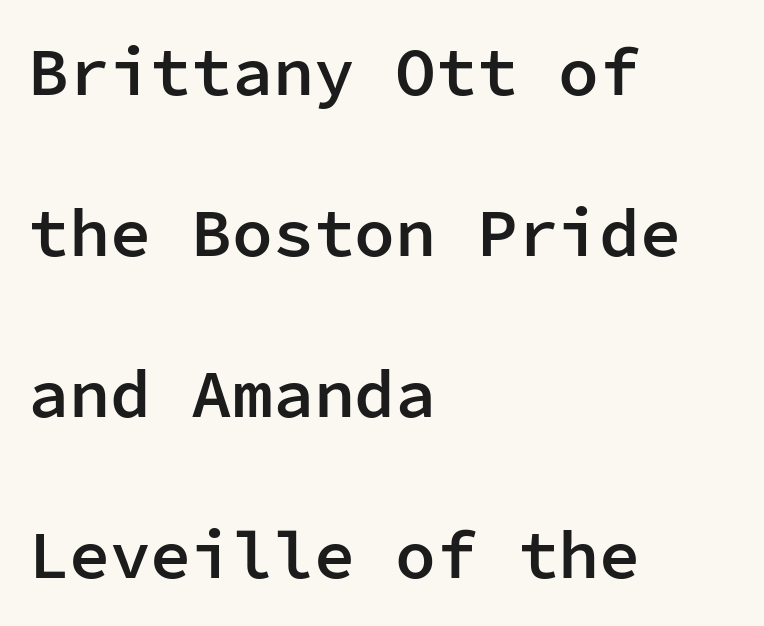
Bare-footed words on every line. Fixed-width glyphs throughout — classic coding-font behaviour. Strokes here are thickened, but only to semibold level. You can tell from the bare stems that sans-serif type was used. The typesetter chose a ragged-right arrangement here. Notice how the stems are strictly vertical — no italics here.
